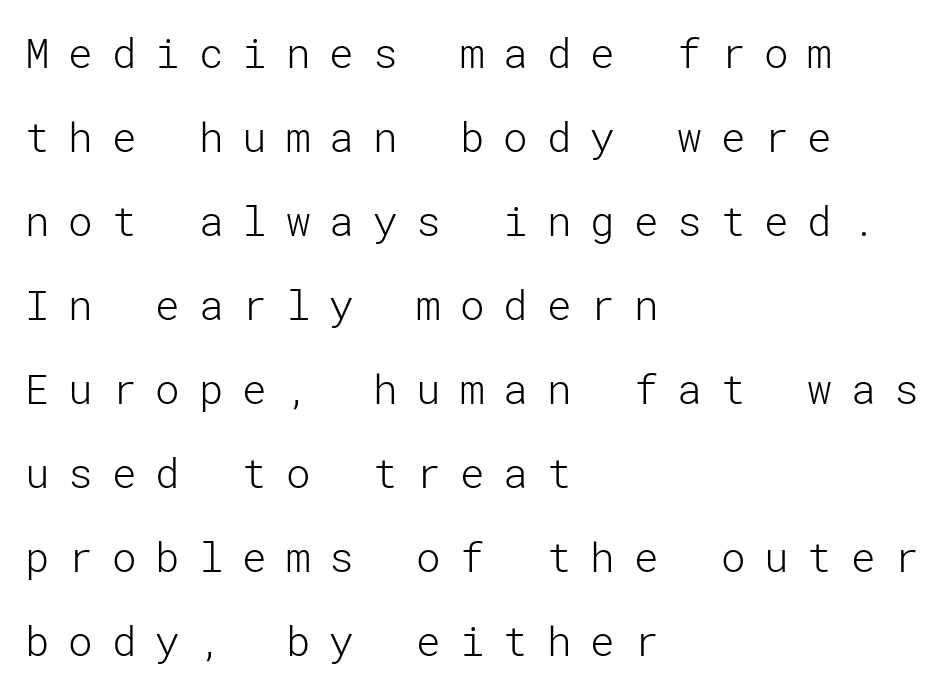
Q: Is the text bold? A: No.
Q: Is the text italic (slanted)? A: No, it is upright.
Q: Is the typeface a serif or a sans-serif typeface? A: Sans-serif.
Q: Is the text underlined? A: No.
Q: How is the paragraph aligned? A: Left-aligned.
Q: Is the spacing between letters normal or unusually wide? A: Unusually wide.
Q: Is the spacing between lines tight, normal or loose? A: Loose.
Q: Width (condensed, normal, or wide)? A: Normal.
Q: Stroke contrast? A: Low.
Q: x-height? A: Medium.
